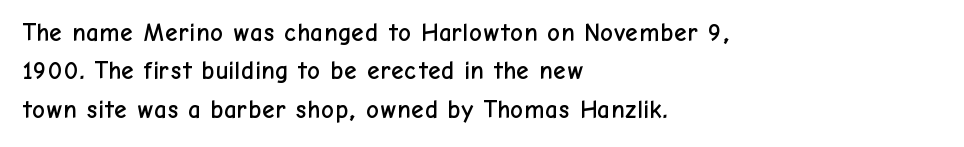
{"italic": "no", "underline": "no", "align": "left", "line_spacing": "normal", "line_spacing_ratio": 1.54, "letter_spacing": "normal", "letter_spacing_em": 0.0, "glyph_px": 25}
